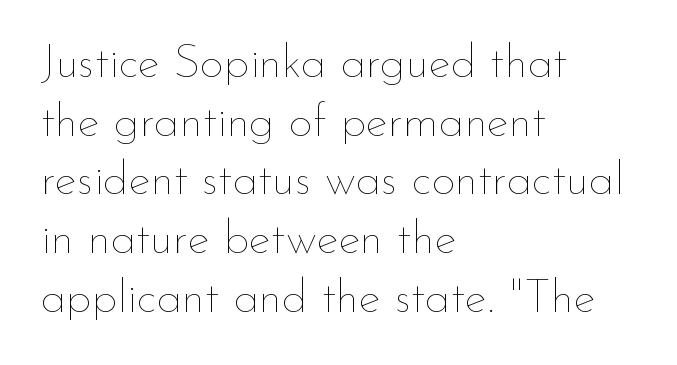
Q: Is the text bold? A: No.
Q: Is the text italic (slanted)? A: No, it is upright.
Q: Is the text underlined? A: No.
Q: How is the paragraph aligned? A: Left-aligned.
Q: Is the spacing between letters normal or unusually wide? A: Normal.
Q: Is the spacing between lines tight, normal or loose? A: Normal.
Q: Width (condensed, normal, or wide)? A: Normal.
Q: Stroke contrast? A: Low.
Q: x-height? A: Small.
Q: Monospaced? A: No.
